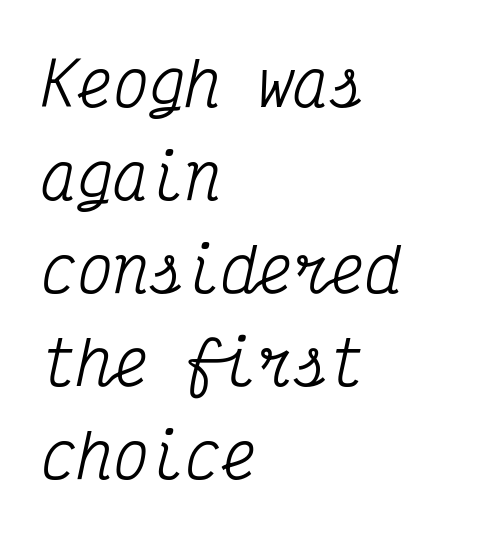
Q: Is the text italic (slanted)? A: Yes, it leans right by about 12 degrees.
Q: Is the typeface a serif or a sans-serif typeface? A: Serif.
Q: Is the text underlined? A: No.
Q: How is the paragraph aligned? A: Left-aligned.
Q: Is the spacing between letters normal or unusually wide? A: Normal.
Q: Is the spacing between lines tight, normal or loose? A: Normal.
Q: Width (condensed, normal, or wide)? A: Condensed.
Q: Stroke contrast? A: Medium.
Q: x-height? A: Medium.
Q: Monospaced? A: Yes.
